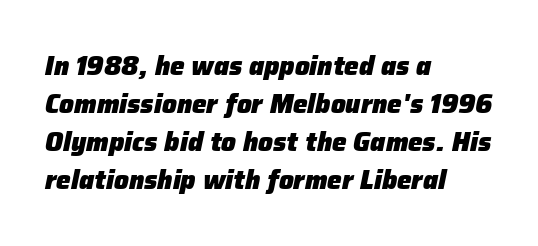
{"italic": "yes", "lean": "right", "slant_degrees": 12, "bold": "yes", "underline": "no", "align": "left", "line_spacing": "normal", "line_spacing_ratio": 1.46, "letter_spacing": "normal", "letter_spacing_em": 0.0, "glyph_px": 26}
